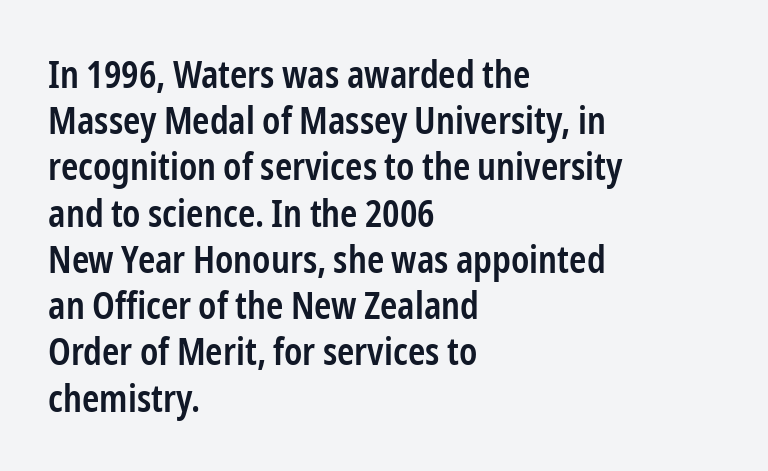
Serif or sans? Sans — the stroke terminals are bare. Line spacing here is normal. A roman cut, with each character standing at attention. Strokes here are thickened, but only to semibold level.
